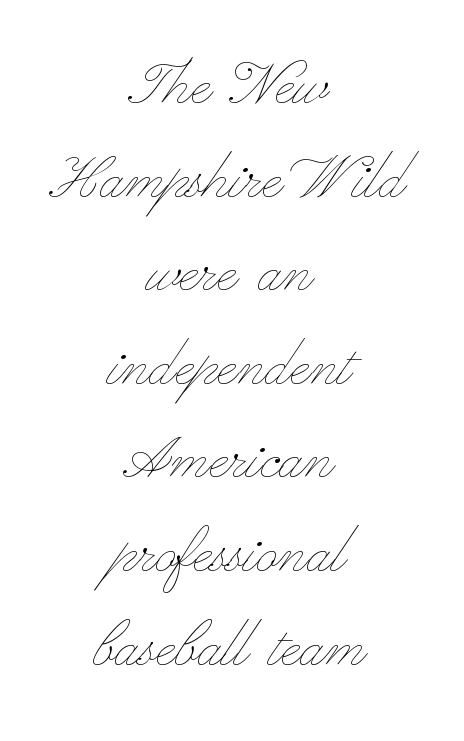
Q: Is the text bold? A: No.
Q: Is the text italic (slanted)? A: Yes.
Q: Is the text underlined? A: No.
Q: How is the paragraph aligned? A: Centered.
Q: Is the spacing between letters normal or unusually wide? A: Normal.
Q: Is the spacing between lines tight, normal or loose? A: Normal.
Q: Width (condensed, normal, or wide)? A: Wide.
Q: Stroke contrast? A: Low.
Q: x-height? A: Small.
Q: Monospaced? A: No.
